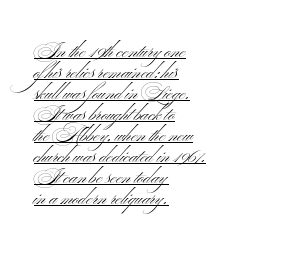
Q: Is the text bold? A: No.
Q: Is the text italic (slanted)? A: Yes.
Q: Is the text underlined? A: Yes.
Q: How is the paragraph aligned? A: Left-aligned.
Q: Is the spacing between letters normal or unusually wide? A: Normal.
Q: Is the spacing between lines tight, normal or loose? A: Tight.
